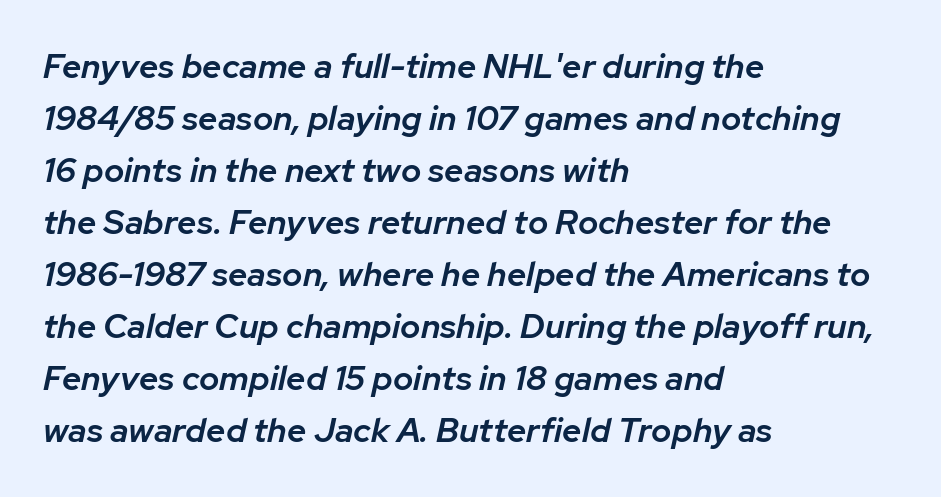
Each glyph is drawn with semibold strokes, heavier than normal yet not fully bold. The rendering applies a slant to the glyphs. Typeset ragged right — the left edge is the straight one. Nobody touched the tracking dial on this one. The space directly below the letters is spotless.
